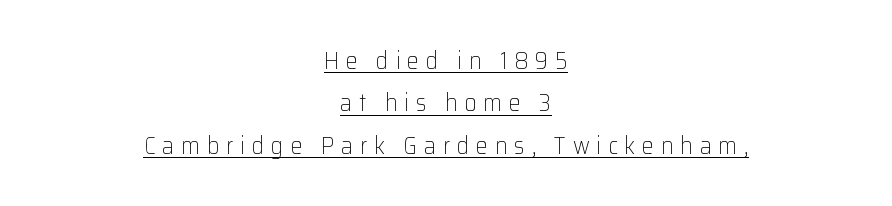
Bold? No — there's no thickening of the strokes. Posture: vertical. A typographer would call this underscored text. These lines have a slow, spaced-out rhythm from letter to letter. The rendering positions every line midway between the sides.
